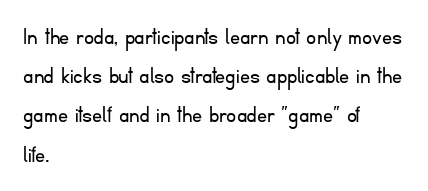
The image shows 25 px text type, upright; set left-aligned, normal line spacing (1.57x), normal letter spacing, not underlined.
